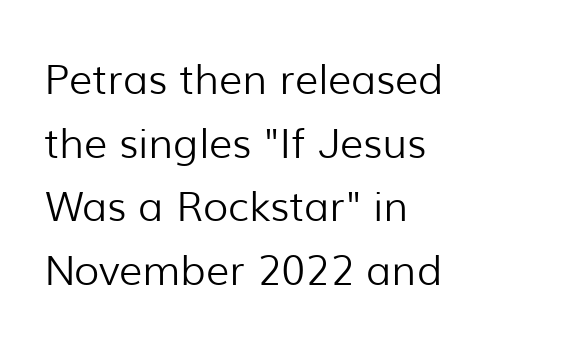
Do the characters align in a grid? No, the font is proportional. In CSS terms this would be text-align: left. Students, note that the glyphs here touch the page at normal intervals. Decoration check: the copy has no underline.
